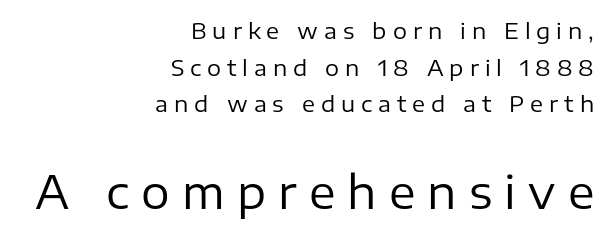
Q: Is the text bold? A: No.
Q: Is the text italic (slanted)? A: No, it is upright.
Q: Is the typeface a serif or a sans-serif typeface? A: Sans-serif.
Q: Is the text underlined? A: No.
Q: How is the paragraph aligned? A: Right-aligned.
Q: Is the spacing between letters normal or unusually wide? A: Unusually wide.
Q: Is the spacing between lines tight, normal or loose? A: Normal.
Q: Which block of text is set in a larger size, the first (top) or the second (bottom)? A: The second (bottom) one.
Q: Width (condensed, normal, or wide)? A: Normal.
Q: Stroke contrast? A: Low.
Q: x-height? A: Medium.
Q: Monospaced? A: No.
